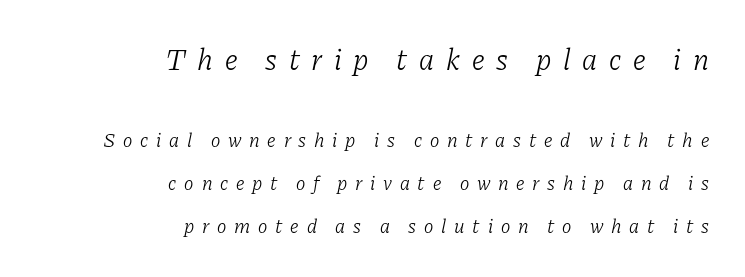
Line ends are locked; line starts wander. Vertical spacing — loose. The passage shown is typed in a proportional face where columns would drift. The font is comparable to plain body text, perhaps lighter. The specimen reads as italic at a glance. Observe the wide spacing: letters keep a clear distance from each other.
